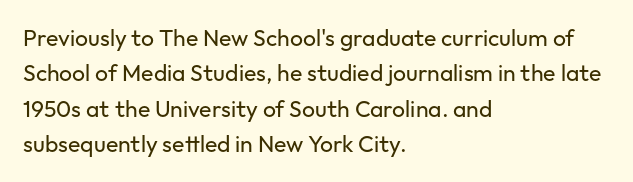
The face looks like a standard text weight, possibly lighter. Vertical strokes here are truly vertical. These lines keep a tight, regular rhythm from letter to letter. Leading matches the norm, producing a regular column. Left-aligned paragraph, ragged on the right. The space directly below the letters is spotless.
